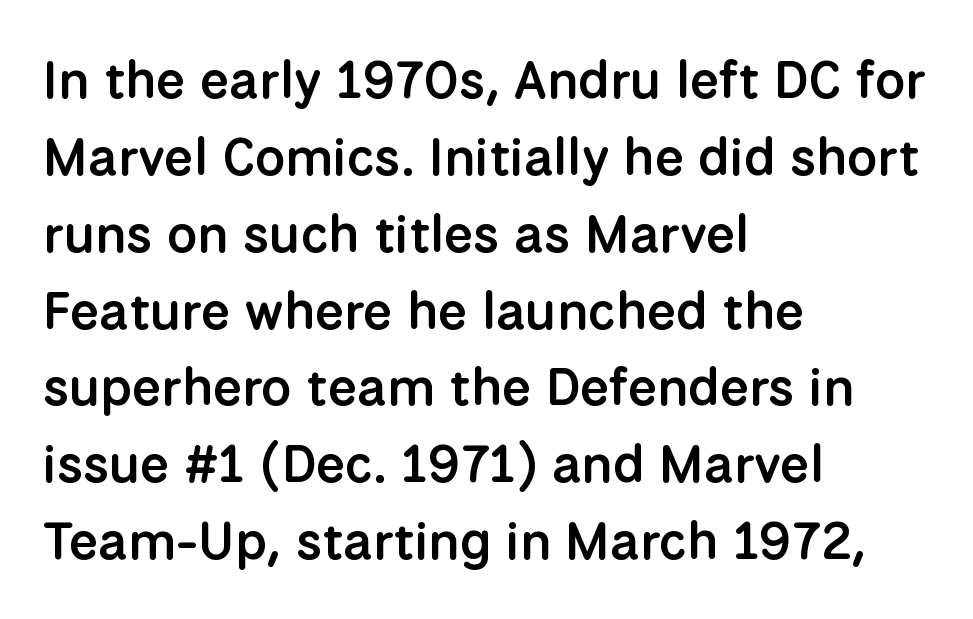
Letterform terminals end flat and unadorned throughout the passage. Observe the ordinary spacing: letters are neighbours, not strangers. Stroke thickness is moderately raised; the sample reads as semibold. The rendering uses a moderate line-height, typical for paragraphs. This sample uses an upright cut, with every glyph sitting square on the baseline. The area under the type is left untouched.
